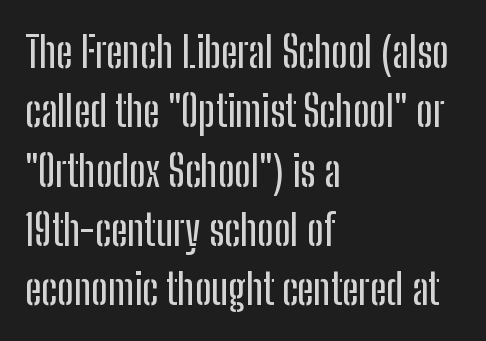
The image shows 43 px condensed sans-serif type, upright; set left-aligned, normal line spacing (1.38x), normal letter spacing, not underlined; low stroke contrast and a medium x-height.
